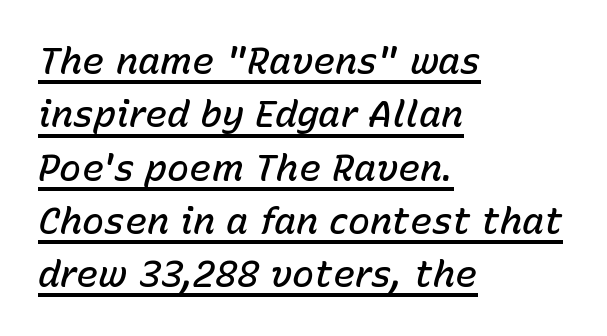
{"italic": "yes", "lean": "right", "slant_degrees": 15, "bold": "semi", "weight": "semibold", "width": "normal", "stroke_contrast": "low", "x_height": "medium", "monospaced": "no", "underline": "yes", "align": "left", "line_spacing": "normal", "line_spacing_ratio": 1.44, "letter_spacing": "normal", "letter_spacing_em": 0.0, "glyph_px": 37}
